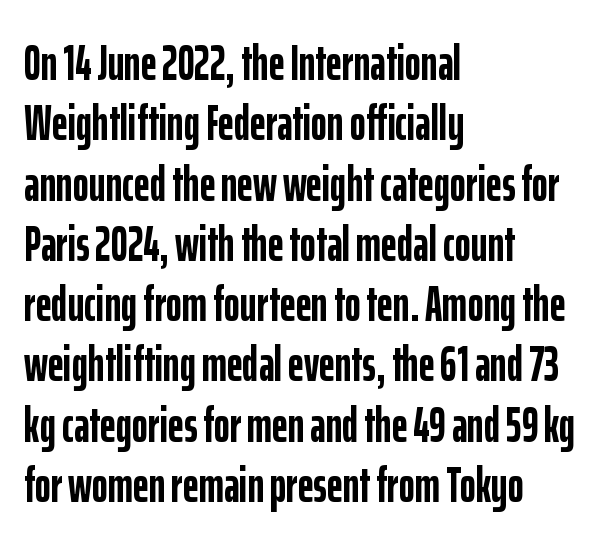
Does extra space separate the letters? No, they use regular spacing. The foot of each line stays bare and open. The rendering uses a bold face; every stroke is thick and dark. Are there feet on the stems? There aren't — it's a sans.
